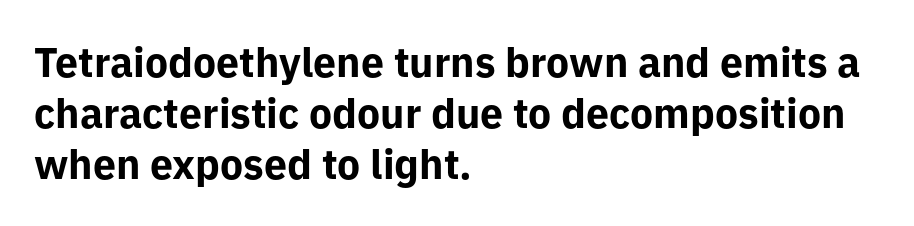
Each letter's strokes conclude bluntly, with no projecting serifs. Do the letters lean? They stand straight. Weight check: bold — yes, fully. Line starts are locked; line ends wander. The type is set solid horizontally, with unmodified tracking.
